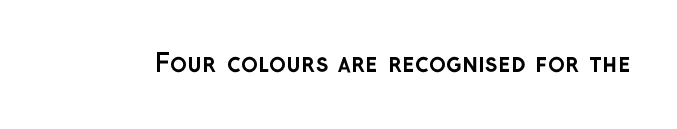
The image shows 25 px bold type, upright; set normal letter spacing, not underlined.
